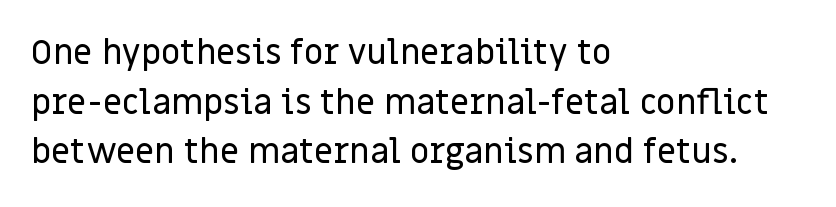
{"serif": "no", "italic": "no", "width": "normal", "stroke_contrast": "low", "x_height": "large", "monospaced": "no", "underline": "no", "align": "left", "line_spacing": "normal", "line_spacing_ratio": 1.46, "letter_spacing": "normal", "letter_spacing_em": 0.0, "glyph_px": 34}
